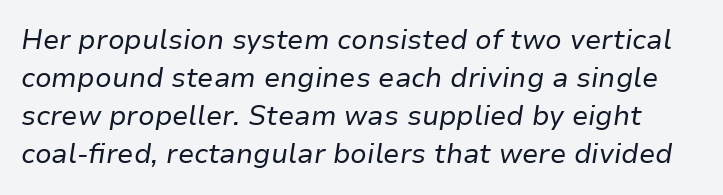
The image shows 27 px text type, italic (leaning right); set normal line spacing (1.41x), normal letter spacing, not underlined.
